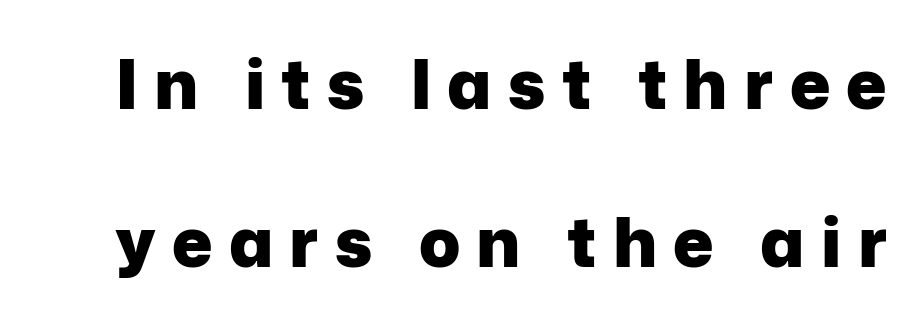
Q: Is the text bold? A: Yes.
Q: Is the text italic (slanted)? A: No, it is upright.
Q: Is the typeface a serif or a sans-serif typeface? A: Sans-serif.
Q: Is the text underlined? A: No.
Q: Is the spacing between letters normal or unusually wide? A: Unusually wide.
Q: Is the spacing between lines tight, normal or loose? A: Loose.
Q: Width (condensed, normal, or wide)? A: Normal.
Q: Stroke contrast? A: Low.
Q: x-height? A: Medium.
Q: Monospaced? A: No.
